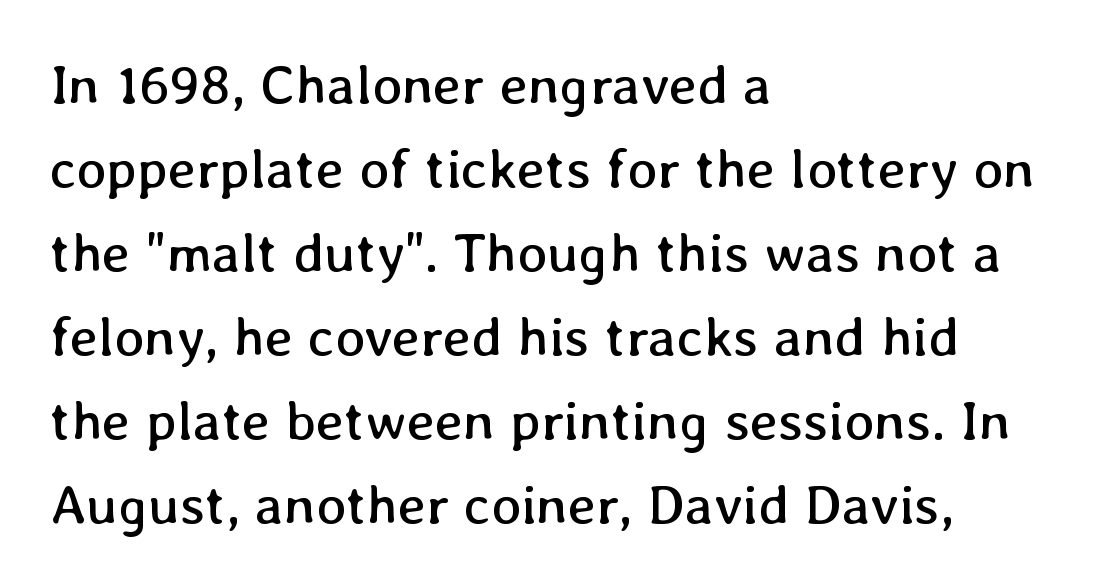
Here the glyphs are tracked normally, forming tight word shapes. Quick note: not italic, upright. Underlining? Definitely not there. This sample has the flowing, uneven cadence of proportional lettering.
